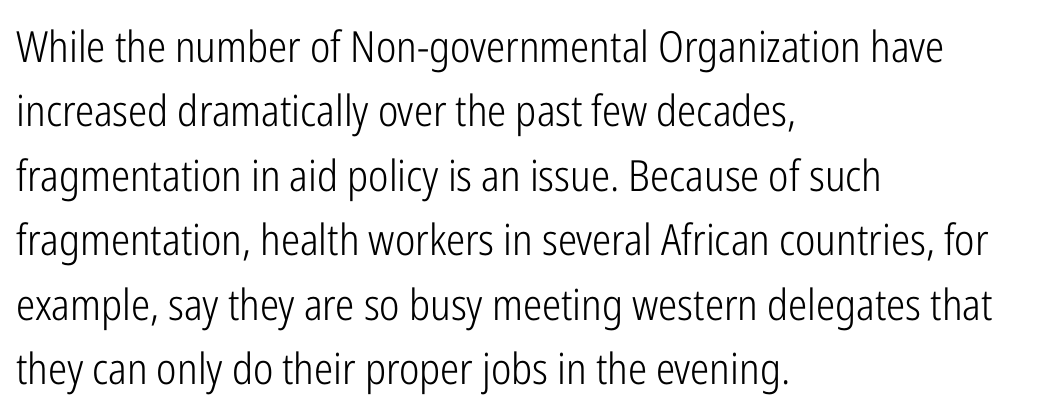
The image shows 43 px light, condensed sans-serif type, upright; set left-aligned, normal line spacing (1.5x), normal letter spacing, not underlined; low stroke contrast and a medium x-height.
